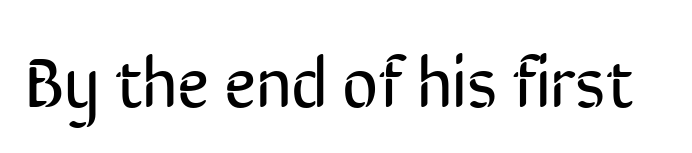
Nothing heavy about these letters — not bold at all. It's the straight-up-and-down kind of type. Looks like regular typesetting: each glyph gets only the width it needs. Honestly, there is no underline to notice here at all. Font category for this specimen: sans-serif. Tracking value appears to be zero — textbook default spacing.
